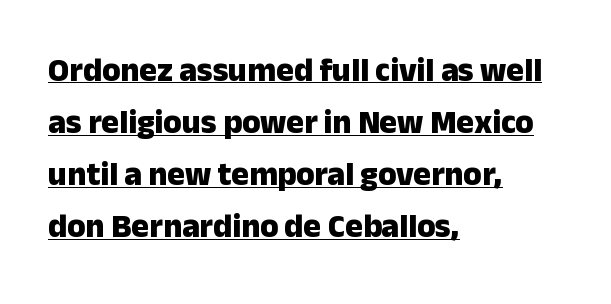
{"serif": "no", "italic": "no", "bold": "yes", "weight": "heavy", "width": "normal", "stroke_contrast": "low", "x_height": "medium", "monospaced": "no", "underline": "yes", "align": "left", "line_spacing": "normal", "line_spacing_ratio": 1.58, "letter_spacing": "normal", "letter_spacing_em": 0.0, "glyph_px": 33}
